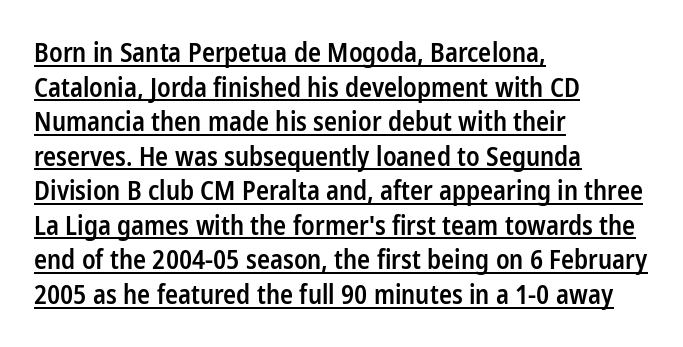
The type is set solid horizontally, with unmodified tracking. Emphasis is given by a line drawn under the lettering. A classic flush-left, rag-right setting is used for this passage. The passage shown is semibold, sitting just below true bold. In terms of posture, this sample is upright. Leading matches the norm, producing a regular column.
